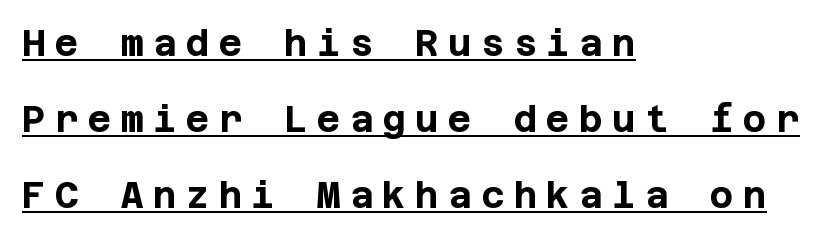
The image shows 36 px bold sans-serif type, upright; set left-aligned, loose line spacing (2.11x), unusually wide letter spacing (+0.26 em), underlined; low stroke contrast and a large x-height.
